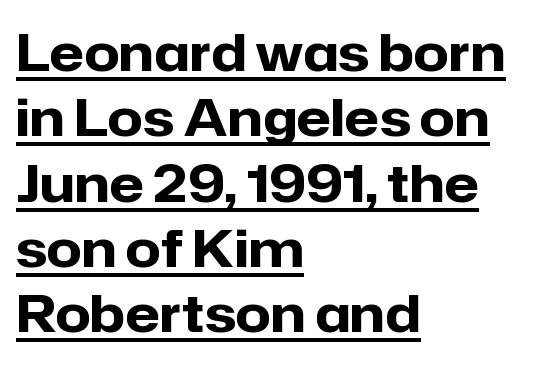
The image shows 51 px heavy sans-serif type, upright; set left-aligned, normal line spacing (1.28x), normal letter spacing, underlined; low stroke contrast and a medium x-height.
